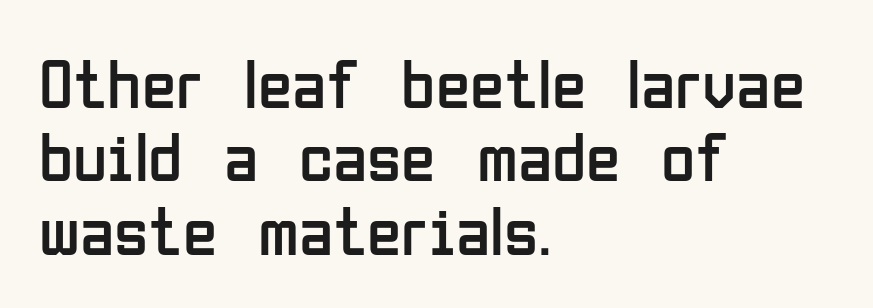
{"serif": "no", "italic": "no", "bold": "no", "weight": "regular", "width": "condensed", "stroke_contrast": "low", "x_height": "medium", "monospaced": "no", "underline": "no", "align": "left", "line_spacing": "tight", "line_spacing_ratio": 1.05, "letter_spacing": "normal", "letter_spacing_em": 0.0, "glyph_px": 70}
